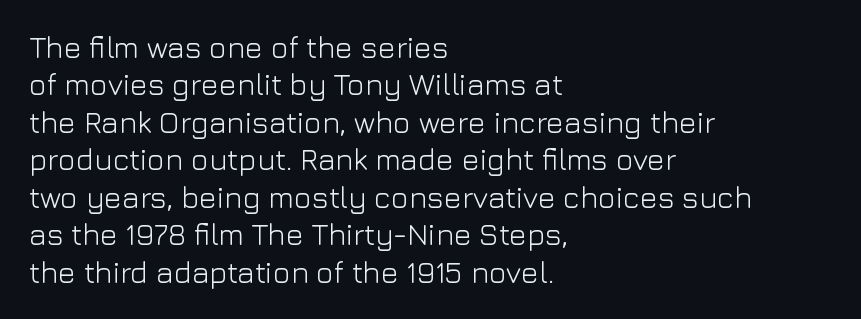
{"serif": "no", "italic": "no", "bold": "no", "weight": "light", "width": "normal", "stroke_contrast": "low", "x_height": "medium", "monospaced": "no", "underline": "no", "align": "left", "line_spacing": "normal", "line_spacing_ratio": 1.25, "letter_spacing": "normal", "letter_spacing_em": 0.0, "glyph_px": 30}
